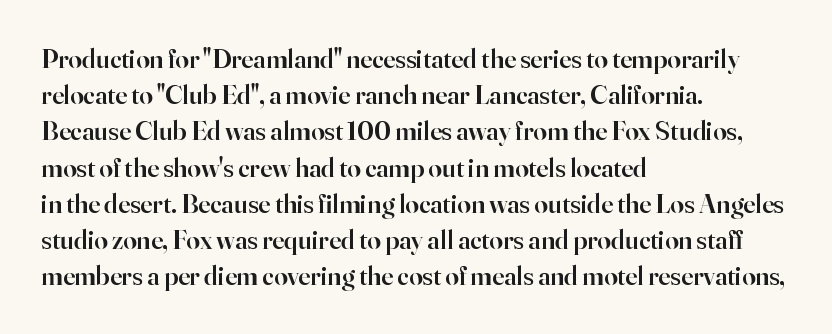
{"italic": "no", "bold": "semi", "underline": "no", "align": "left", "line_spacing": "normal", "line_spacing_ratio": 1.34, "letter_spacing": "normal", "letter_spacing_em": 0.0, "glyph_px": 27}
